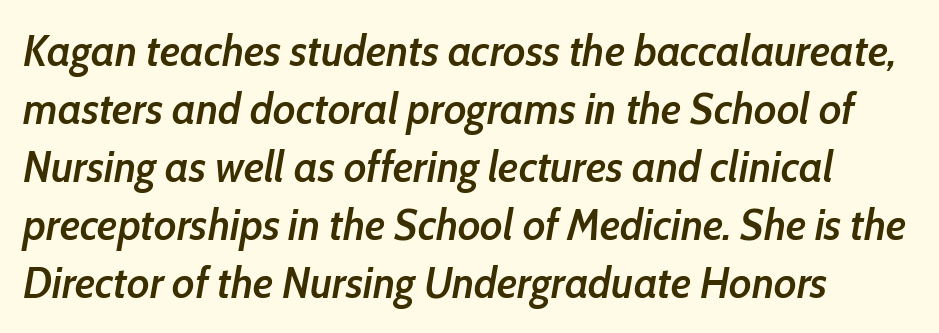
{"italic": "yes", "lean": "right", "slant_degrees": 10, "bold": "semi", "weight": "semibold", "width": "condensed", "stroke_contrast": "low", "x_height": "medium", "monospaced": "no", "underline": "no", "line_spacing": "normal", "line_spacing_ratio": 1.32, "letter_spacing": "normal", "letter_spacing_em": 0.0, "glyph_px": 44}
